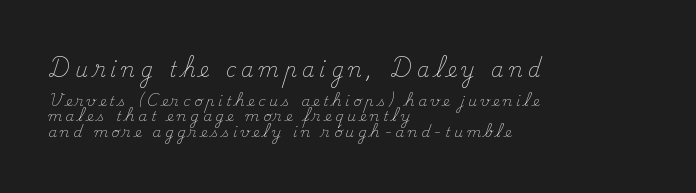
Q: Is the text bold? A: No.
Q: Is the text italic (slanted)? A: Yes.
Q: Is the text underlined? A: No.
Q: How is the paragraph aligned? A: Left-aligned.
Q: Is the spacing between letters normal or unusually wide? A: Unusually wide.
Q: Is the spacing between lines tight, normal or loose? A: Tight.
Q: Which block of text is set in a larger size, the first (top) or the second (bottom)? A: The first (top) one.
